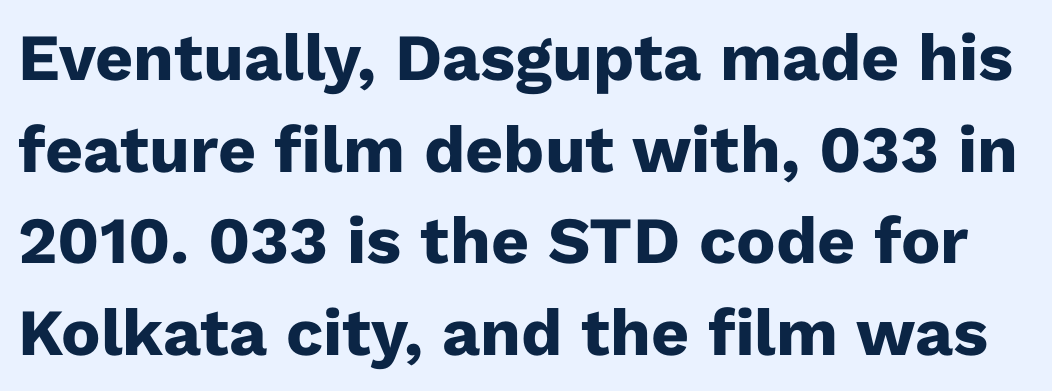
{"serif": "no", "italic": "no", "bold": "yes", "weight": "heavy", "width": "normal", "stroke_contrast": "low", "x_height": "medium", "monospaced": "no", "underline": "no", "line_spacing": "normal", "line_spacing_ratio": 1.39, "letter_spacing": "normal", "letter_spacing_em": 0.0, "glyph_px": 66}
